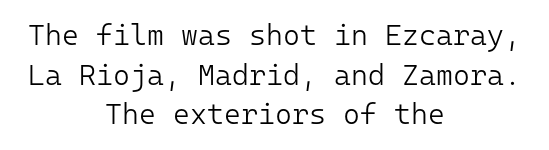
Do the letters lean? They stand straight. Typeset on center — no edge is straight. The line-height multiplier appears to be the usual default. A light-to-regular cut is what we see here. Each letter, wide or thin by design, is forced into the same width here.
